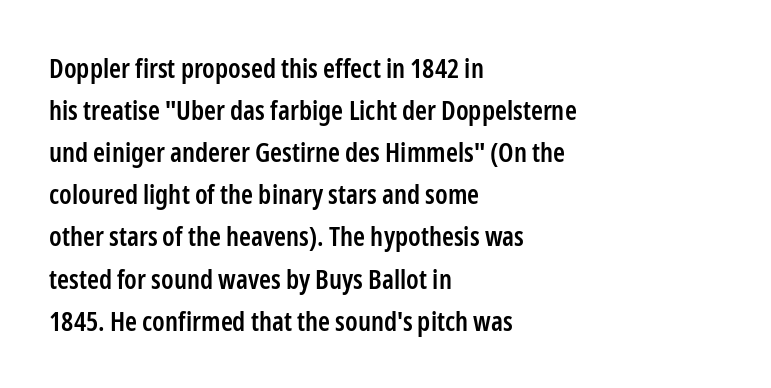
{"italic": "no", "bold": "semi", "underline": "no", "align": "left", "line_spacing": "normal", "line_spacing_ratio": 1.56, "letter_spacing": "normal", "letter_spacing_em": 0.0, "glyph_px": 27}
